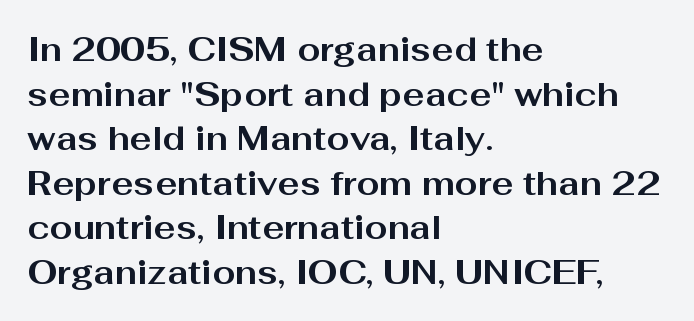
Q: Is the text bold? A: Yes.
Q: Is the text italic (slanted)? A: No, it is upright.
Q: Is the typeface a serif or a sans-serif typeface? A: Sans-serif.
Q: Is the text underlined? A: No.
Q: How is the paragraph aligned? A: Left-aligned.
Q: Is the spacing between letters normal or unusually wide? A: Normal.
Q: Is the spacing between lines tight, normal or loose? A: Normal.
Q: Width (condensed, normal, or wide)? A: Wide.
Q: Stroke contrast? A: Medium.
Q: x-height? A: Medium.
Q: Monospaced? A: No.
